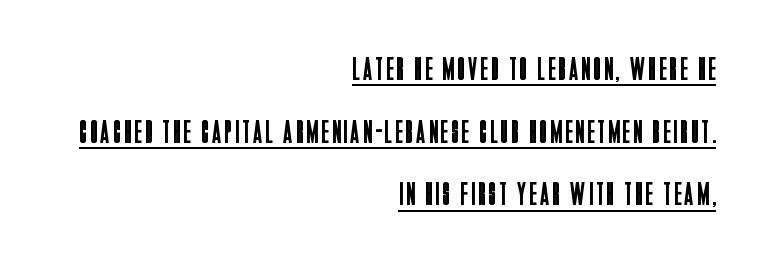
{"serif": "no", "italic": "no", "bold": "no", "weight": "regular", "width": "condensed", "stroke_contrast": "low", "x_height": "large", "monospaced": "no", "underline": "yes", "align": "right", "line_spacing": "loose", "line_spacing_ratio": 1.9, "glyph_px": 33}
